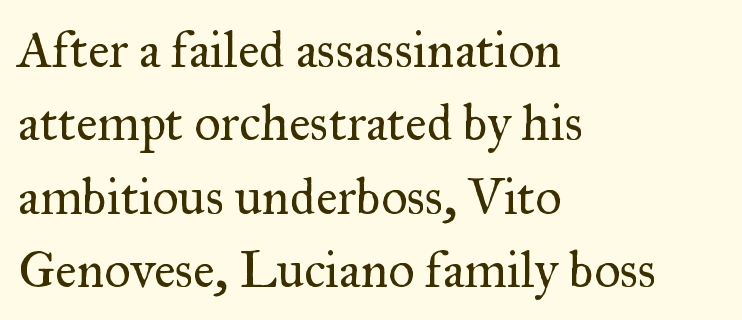
Q: Is the text bold? A: No.
Q: Is the text italic (slanted)? A: No, it is upright.
Q: Is the typeface a serif or a sans-serif typeface? A: Serif.
Q: Is the text underlined? A: No.
Q: How is the paragraph aligned? A: Left-aligned.
Q: Is the spacing between letters normal or unusually wide? A: Normal.
Q: Is the spacing between lines tight, normal or loose? A: Normal.
Q: Width (condensed, normal, or wide)? A: Normal.
Q: Stroke contrast? A: Medium.
Q: x-height? A: Small.
Q: Monospaced? A: No.
